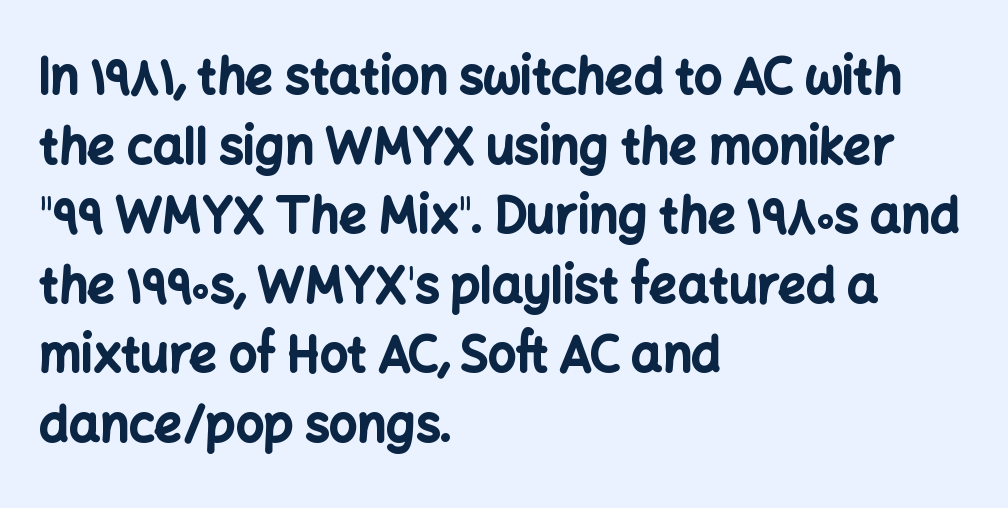
Q: Is the text bold? A: Yes.
Q: Is the text italic (slanted)? A: No, it is upright.
Q: Is the typeface a serif or a sans-serif typeface? A: Sans-serif.
Q: Is the text underlined? A: No.
Q: How is the paragraph aligned? A: Left-aligned.
Q: Is the spacing between letters normal or unusually wide? A: Normal.
Q: Is the spacing between lines tight, normal or loose? A: Normal.
Q: Width (condensed, normal, or wide)? A: Normal.
Q: Stroke contrast? A: Low.
Q: x-height? A: Medium.
Q: Monospaced? A: No.
